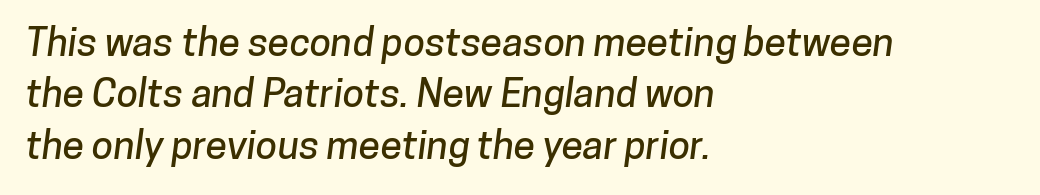
Leading: standard. The letterforms sit shoulder to shoulder at normal distance. The font family rendered here belongs to the sans-serif group. Varying glyph widths throughout — classic text-font behaviour. Quick note: underline off.
